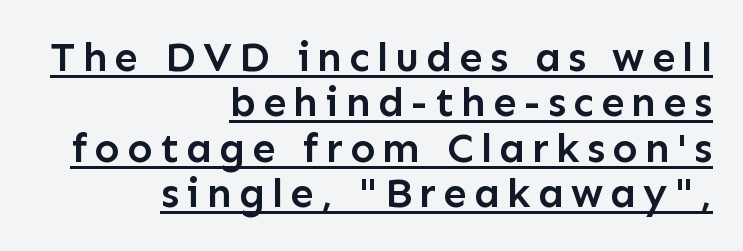
{"serif": "no", "italic": "no", "bold": "semi", "weight": "semibold", "width": "normal", "stroke_contrast": "low", "x_height": "medium", "monospaced": "no", "underline": "yes", "align": "right", "line_spacing": "tight", "line_spacing_ratio": 1.08, "glyph_px": 42}
